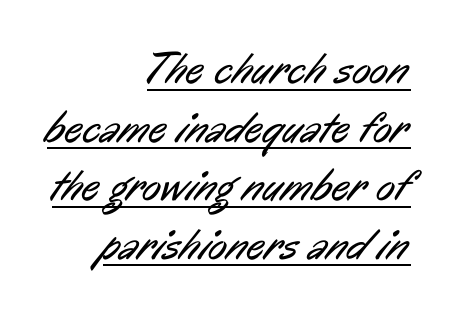
Horizontal bands of white between lines are of average thickness. No extra tracking has been applied to these lines. Underlining? Definitely there. Visually the block forms a straight wall on the right and a jagged coastline on the left. The rendering uses natural spacing where letterforms have individual widths.
